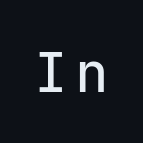
A bare baseline throughout the passage. Nope, no serifs anywhere on these letters. Do the letters lean? They stand straight. Here the designer chose a console-style face with uniform glyph widths.
